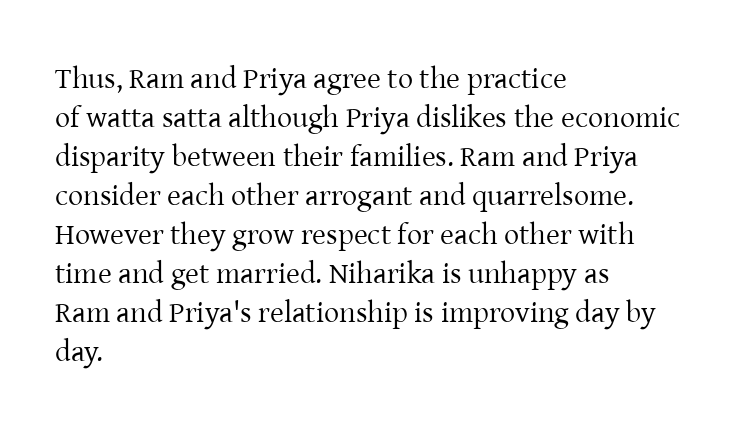
The image shows 30 px regular-weight serif type, upright; set left-aligned, normal line spacing (1.3x), normal letter spacing, not underlined; low stroke contrast and a medium x-height.
